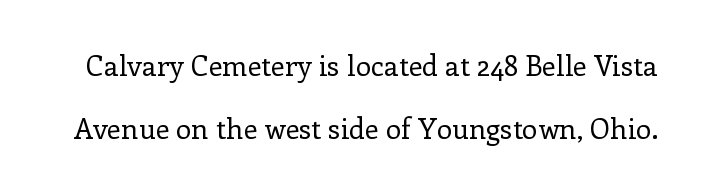
{"serif": "yes", "italic": "no", "bold": "no", "weight": "regular", "width": "normal", "stroke_contrast": "low", "x_height": "medium", "monospaced": "no", "underline": "no", "line_spacing": "loose", "line_spacing_ratio": 2.25, "letter_spacing": "normal", "letter_spacing_em": 0.0, "glyph_px": 28}
